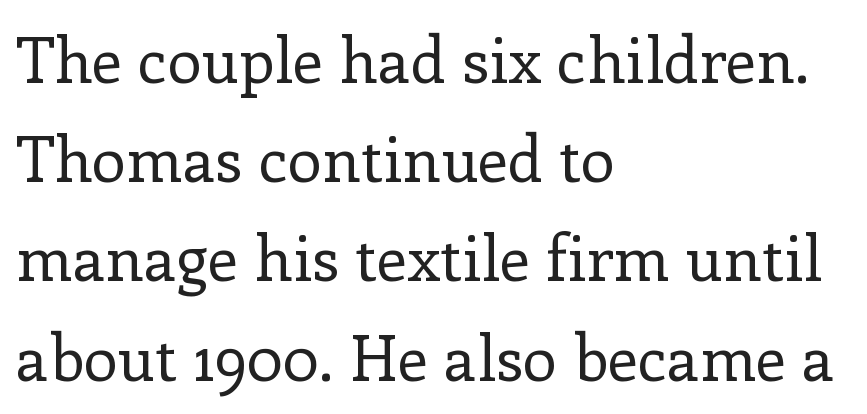
Q: Is the text bold? A: No.
Q: Is the text italic (slanted)? A: No, it is upright.
Q: Is the typeface a serif or a sans-serif typeface? A: Serif.
Q: Is the text underlined? A: No.
Q: How is the paragraph aligned? A: Left-aligned.
Q: Is the spacing between letters normal or unusually wide? A: Normal.
Q: Is the spacing between lines tight, normal or loose? A: Normal.
Q: Width (condensed, normal, or wide)? A: Normal.
Q: Stroke contrast? A: Low.
Q: x-height? A: Medium.
Q: Monospaced? A: No.
